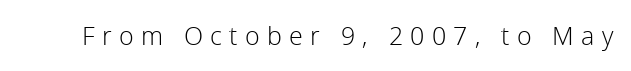
Q: Is the text bold? A: No.
Q: Is the text italic (slanted)? A: No, it is upright.
Q: Is the text underlined? A: No.
Q: Is the spacing between letters normal or unusually wide? A: Unusually wide.
